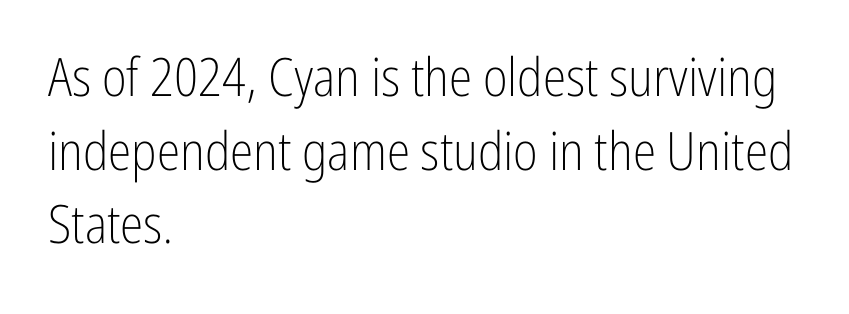
The baseline area is clear. The font family rendered here belongs to the sans-serif group. The weight tops out at a normal text grade. Reading down the column, the eye jumps a familiar distance to each next line. These lines were composed using upright roman letters.
